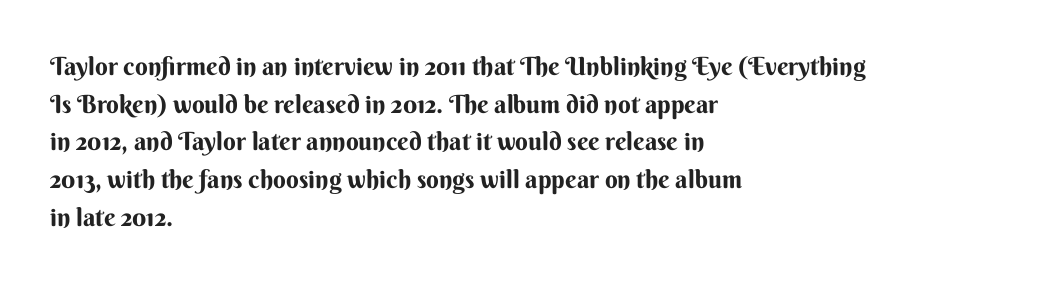
Students, note that the glyphs here touch the page at normal intervals. The vertical gap from one line to the next is medium. The lettering stays uniformly vertical, giving the passage a roman look. The lines are quadded left. Heft: maximum for text — a bold. Type without underlining.
